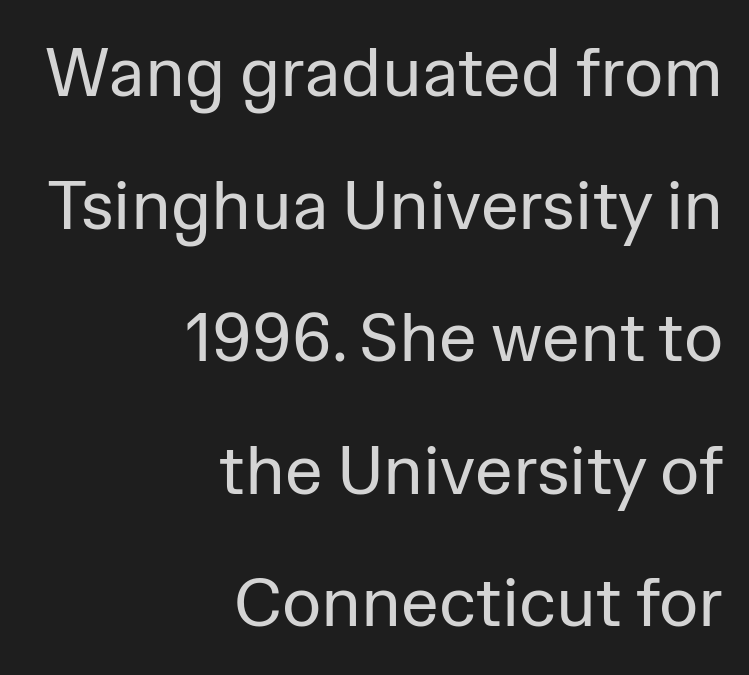
{"serif": "no", "italic": "no", "bold": "no", "weight": "regular", "width": "normal", "stroke_contrast": "low", "x_height": "medium", "monospaced": "no", "underline": "no", "align": "right", "line_spacing": "loose", "line_spacing_ratio": 1.95, "letter_spacing": "normal", "letter_spacing_em": 0.0, "glyph_px": 68}
